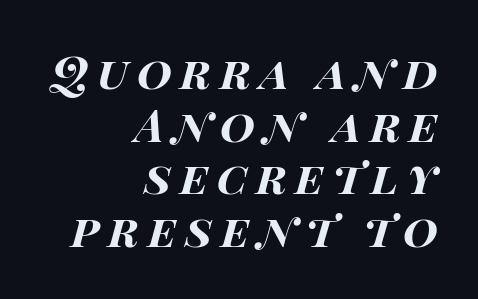
The image shows 45 px bold, wide type, italic (leaning right); set right-aligned, line spacing 1.17x, not underlined; high stroke contrast and a large x-height.
